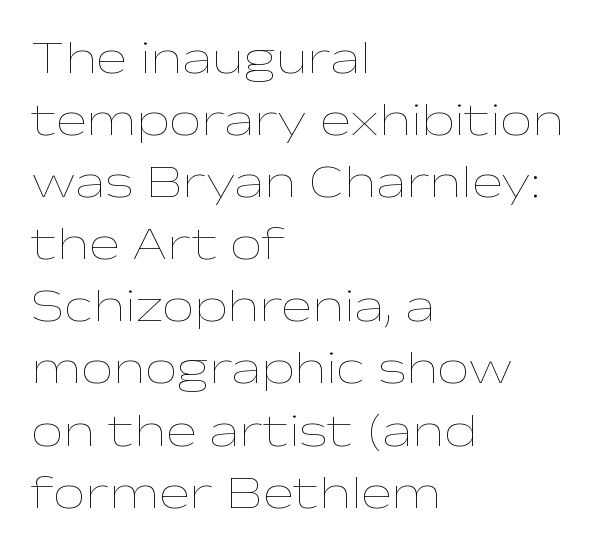
The image shows 46 px thin, wide type, upright; set left-aligned, normal line spacing (1.35x), normal letter spacing, not underlined; low stroke contrast and a medium x-height.
